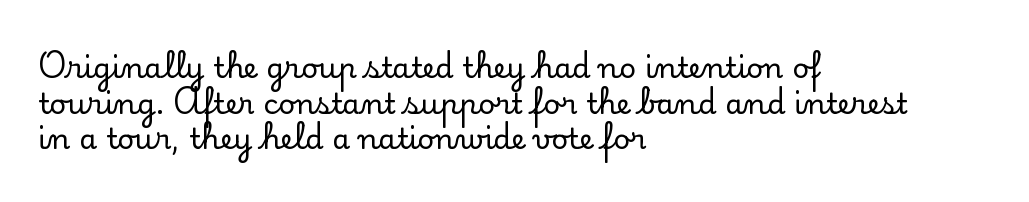
This rendering uses left alignment, leaving the right contour irregular. Letters rest on an invisible, unmarked baseline. Does the lettering tilt? It doesn't — this is upright. Small tapered or slab feet sit at the stroke ends, so this counts as serif. Character widths vary here, with narrow letters taking less room than wide ones.
